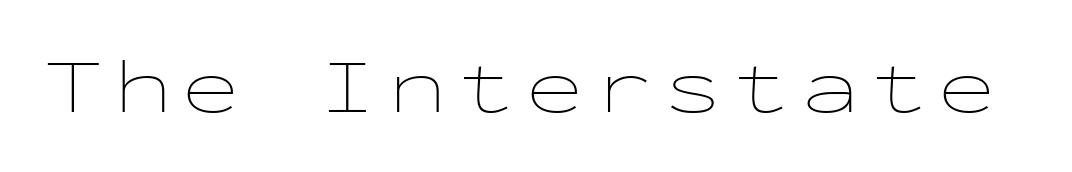
Bare-footed words on every line. The strokes carry an ordinary text weight at most. You could count columns in this text — the font is strictly monospaced. The specimen reads as upright at a glance.
